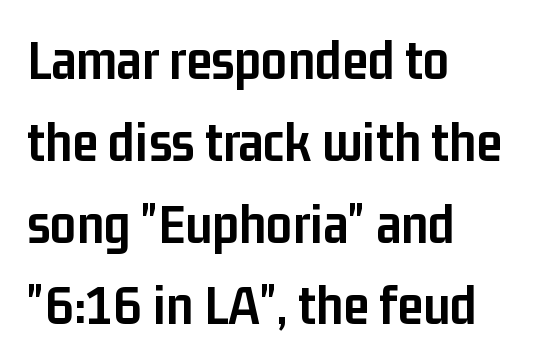
{"serif": "no", "italic": "no", "bold": "yes", "weight": "semibold", "width": "condensed", "stroke_contrast": "low", "x_height": "medium", "monospaced": "no", "underline": "no", "align": "left", "line_spacing": "normal", "line_spacing_ratio": 1.41, "letter_spacing": "normal", "letter_spacing_em": 0.0, "glyph_px": 58}
